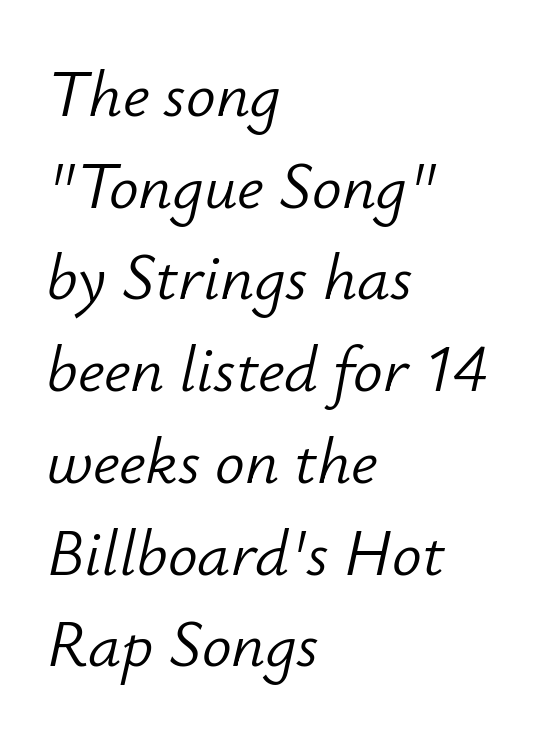
The whole block is typeset with a tilt. The passage shown is typed in a proportional face where columns would drift. Summary of vertical rhythm: regular, with standard interline spacing. Bare-footed words on every line.
